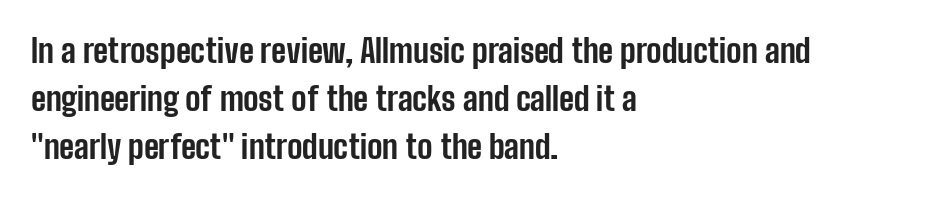
Q: Is the text bold? A: Yes.
Q: Is the text italic (slanted)? A: No, it is upright.
Q: Is the typeface a serif or a sans-serif typeface? A: Sans-serif.
Q: Is the text underlined? A: No.
Q: How is the paragraph aligned? A: Left-aligned.
Q: Is the spacing between letters normal or unusually wide? A: Normal.
Q: Is the spacing between lines tight, normal or loose? A: Normal.
Q: Width (condensed, normal, or wide)? A: Condensed.
Q: Stroke contrast? A: Low.
Q: x-height? A: Medium.
Q: Monospaced? A: No.
